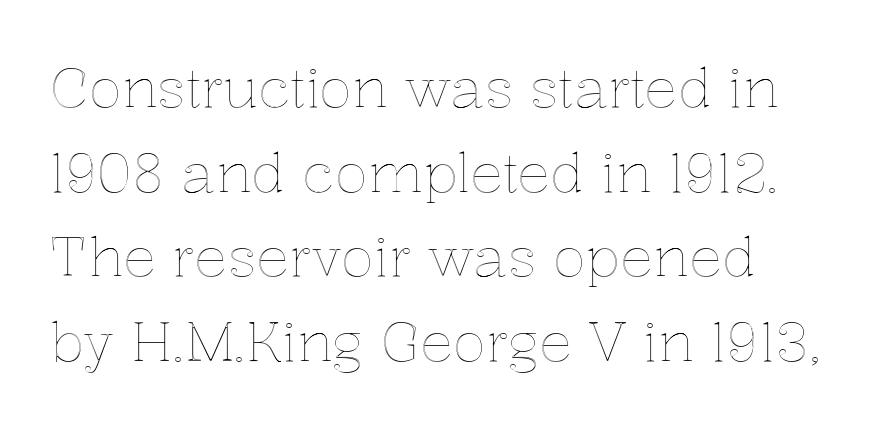
{"italic": "no", "width": "normal", "x_height": "medium", "monospaced": "no", "underline": "no", "line_spacing": "normal", "line_spacing_ratio": 1.54, "letter_spacing": "normal", "letter_spacing_em": 0.0, "glyph_px": 55}
